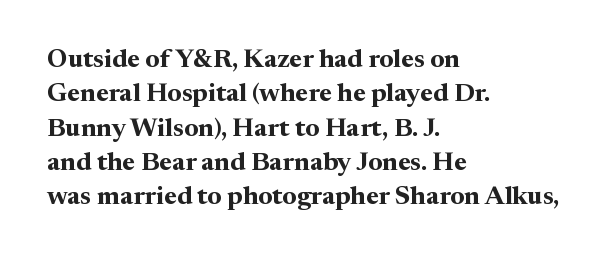
The image shows 26 px bold type, upright; set left-aligned, normal line spacing (1.32x), normal letter spacing, not underlined.
